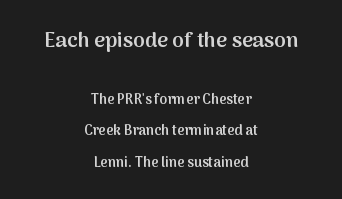
The line texture is even and compact thanks to regular tracking. Bold? Not quite — semibold, heavier than regular but stopping short. The compositor balanced each line on the midline. Does the leading feel generous? Absolutely, it's lavish. The zone under the glyphs is completely vacant. The designer gave the opening block more size than the closing block.
